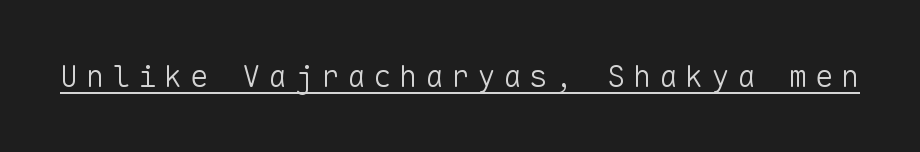
The image shows 31 px light sans-serif type, upright, monospaced; set unusually wide letter spacing (+0.24 em), underlined; low stroke contrast and a medium x-height.
